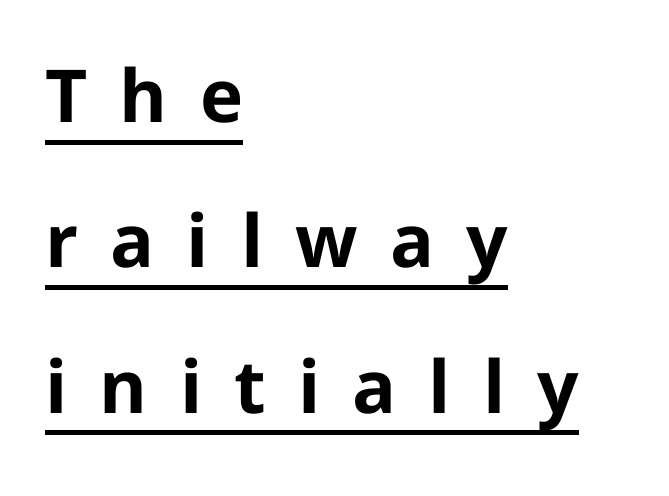
The image shows 73 px bold sans-serif type, upright; set left-aligned, loose line spacing (1.99x), unusually wide letter spacing (+0.44 em), underlined; low stroke contrast and a medium x-height.
